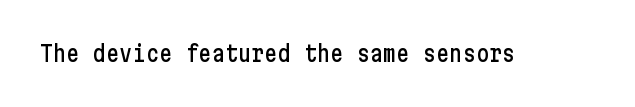
{"italic": "no", "underline": "no", "letter_spacing": "normal", "letter_spacing_em": 0.0, "glyph_px": 22}
